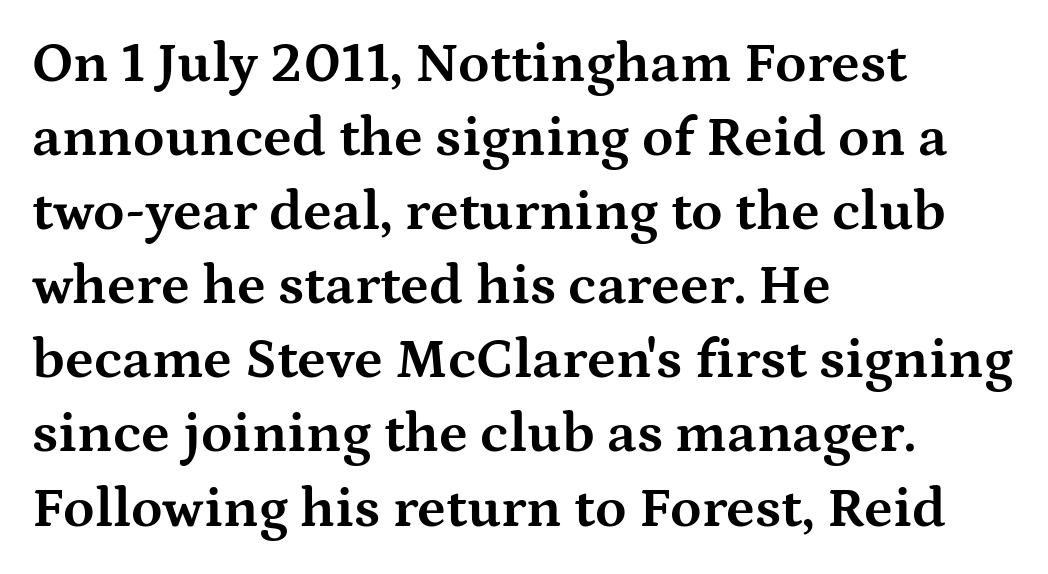
{"serif": "yes", "italic": "no", "bold": "yes", "weight": "bold", "width": "wide", "stroke_contrast": "medium", "x_height": "medium", "monospaced": "no", "underline": "no", "align": "left", "line_spacing": "normal", "line_spacing_ratio": 1.3, "letter_spacing": "normal", "letter_spacing_em": 0.0, "glyph_px": 57}
